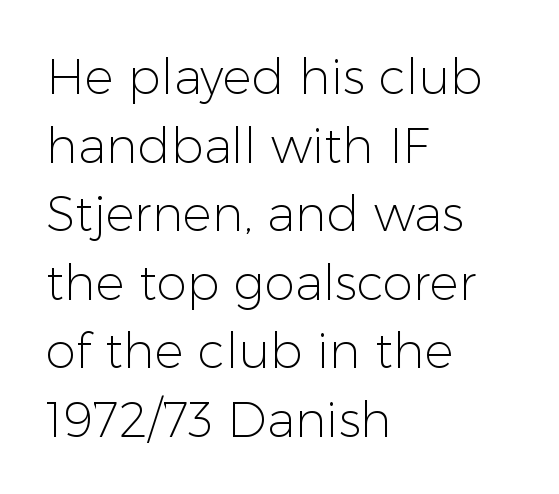
{"serif": "no", "italic": "no", "bold": "no", "weight": "light", "width": "normal", "stroke_contrast": "low", "x_height": "medium", "monospaced": "no", "underline": "no", "align": "left", "line_spacing": "normal", "line_spacing_ratio": 1.4, "letter_spacing": "normal", "letter_spacing_em": 0.0, "glyph_px": 49}
